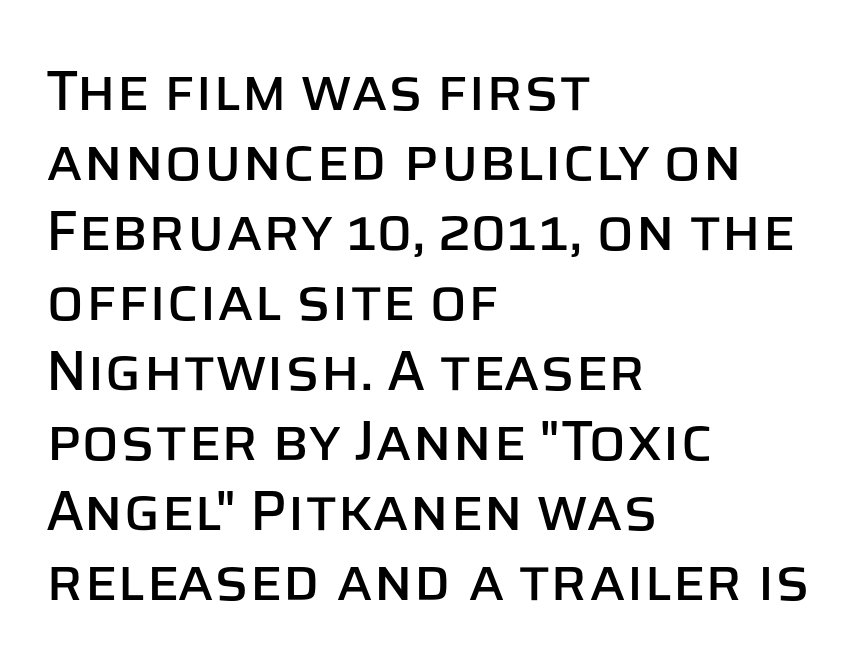
Q: Is the text italic (slanted)? A: No, it is upright.
Q: Is the typeface a serif or a sans-serif typeface? A: Sans-serif.
Q: Is the text underlined? A: No.
Q: How is the paragraph aligned? A: Left-aligned.
Q: Is the spacing between letters normal or unusually wide? A: Normal.
Q: Is the spacing between lines tight, normal or loose? A: Normal.
Q: Width (condensed, normal, or wide)? A: Normal.
Q: Stroke contrast? A: Low.
Q: x-height? A: Large.
Q: Monospaced? A: No.
